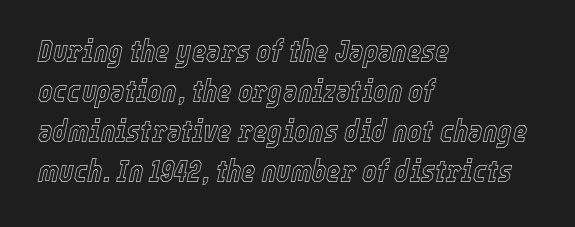
Line starts are locked; line ends wander. The rendering uses a moderate line-height, typical for paragraphs. The glyphs look as if they've been sheared to an angle. Spacing between characters is what you'd get straight out of the box. Glance below the letters and you will spot only blank space.
